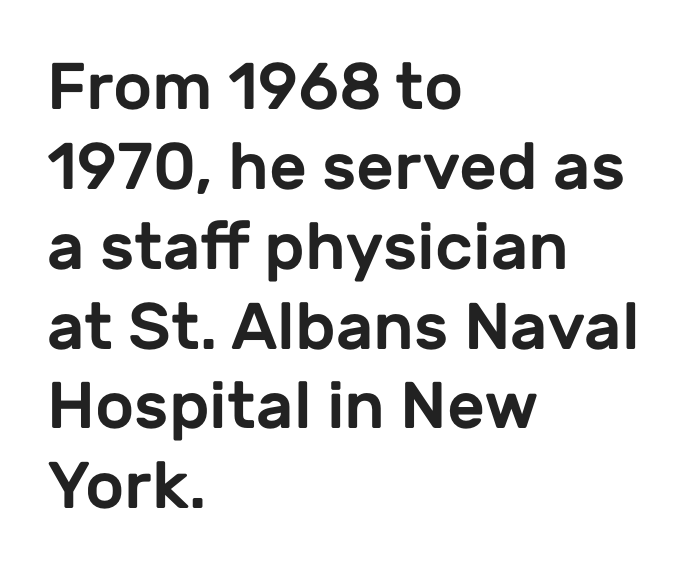
Q: Is the text italic (slanted)? A: No, it is upright.
Q: Is the typeface a serif or a sans-serif typeface? A: Sans-serif.
Q: Is the text underlined? A: No.
Q: How is the paragraph aligned? A: Left-aligned.
Q: Is the spacing between letters normal or unusually wide? A: Normal.
Q: Width (condensed, normal, or wide)? A: Normal.
Q: Stroke contrast? A: Low.
Q: x-height? A: Medium.
Q: Monospaced? A: No.
